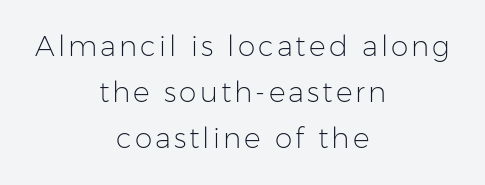
The image shows 28 px light sans-serif type, upright; set centered, normal line spacing (1.65x), not underlined; low stroke contrast and a medium x-height.
